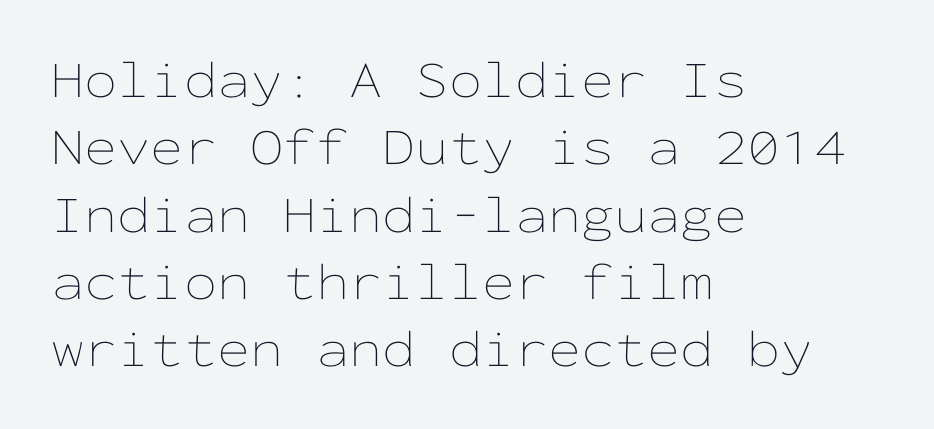
{"italic": "no", "bold": "no", "weight": "thin", "width": "wide", "stroke_contrast": "low", "x_height": "medium", "monospaced": "yes", "underline": "no", "align": "left", "line_spacing": "normal", "line_spacing_ratio": 1.27, "letter_spacing": "normal", "letter_spacing_em": 0.0, "glyph_px": 53}
